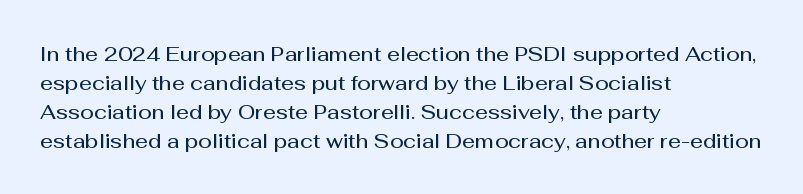
Q: Is the text bold? A: Semi-bold.
Q: Is the text italic (slanted)? A: No, it is upright.
Q: Is the text underlined? A: No.
Q: How is the paragraph aligned? A: Left-aligned.
Q: Is the spacing between letters normal or unusually wide? A: Normal.
Q: Is the spacing between lines tight, normal or loose? A: Normal.
